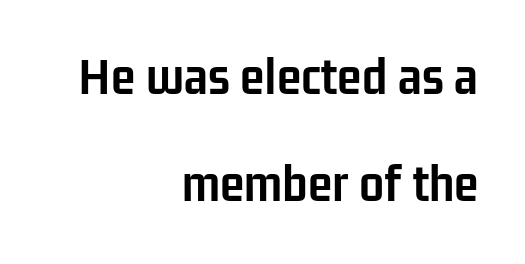
The typesetter chose a ragged-left arrangement here. Serifs: no, the terminals of the letterforms are clean. Quick note: underline off. Look at the stroke-to-counter ratio: heavy, a bold. The gaps between neighbouring characters are ordinary and unremarkable.
